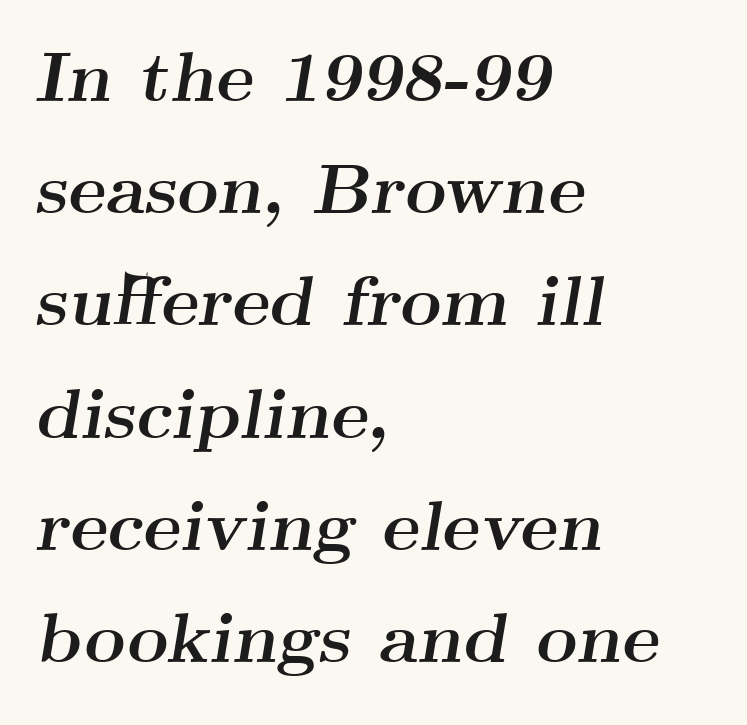
{"serif": "yes", "italic": "yes", "lean": "right", "slant_degrees": 9, "bold": "yes", "weight": "semibold", "width": "wide", "stroke_contrast": "medium", "x_height": "small", "monospaced": "no", "underline": "no", "align": "left", "line_spacing": "normal", "line_spacing_ratio": 1.58, "letter_spacing": "normal", "letter_spacing_em": 0.0, "glyph_px": 71}
